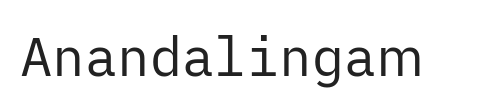
{"serif": "no", "italic": "no", "bold": "no", "weight": "regular", "width": "normal", "stroke_contrast": "low", "x_height": "medium", "underline": "no", "letter_spacing": "normal", "letter_spacing_em": 0.0, "glyph_px": 54}
